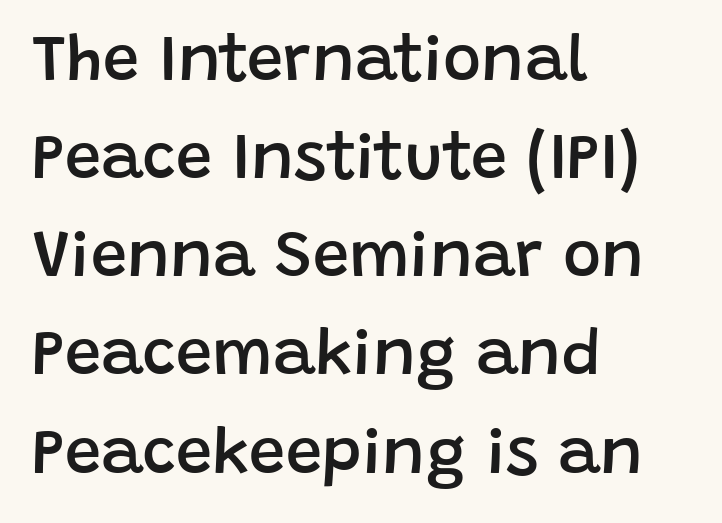
The image shows 65 px semibold sans-serif type, upright; set left-aligned, normal line spacing (1.51x), normal letter spacing, not underlined; low stroke contrast and a large x-height.
